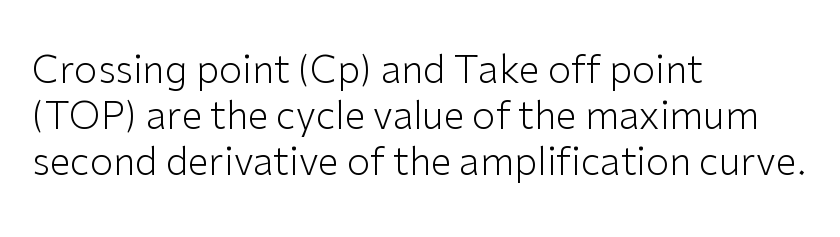
Spacing between characters is what you'd get straight out of the box. A typesetter would label this face a sans. Is this a fixed-width face? No — the glyphs have proportional, varying widths. Nothing heavy about these letters — not bold at all.
